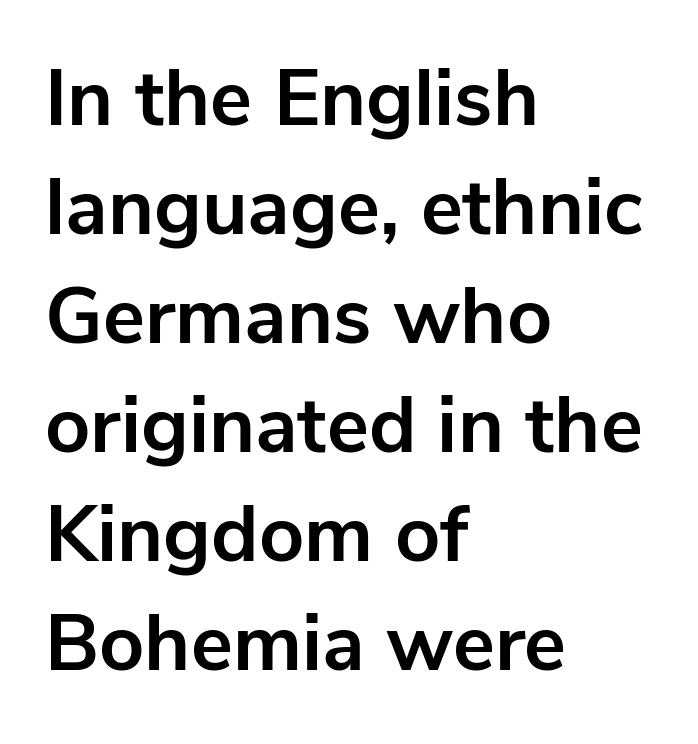
The image shows 79 px bold sans-serif type, upright; set left-aligned, normal line spacing (1.38x), normal letter spacing, not underlined; low stroke contrast and a medium x-height.
